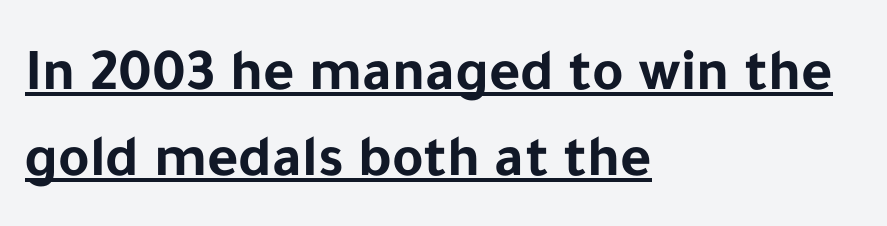
{"serif": "no", "italic": "no", "bold": "yes", "weight": "bold", "width": "normal", "stroke_contrast": "low", "x_height": "medium", "monospaced": "no", "underline": "yes", "align": "left", "line_spacing": "normal", "line_spacing_ratio": 1.44, "letter_spacing": "normal", "letter_spacing_em": 0.0, "glyph_px": 60}
